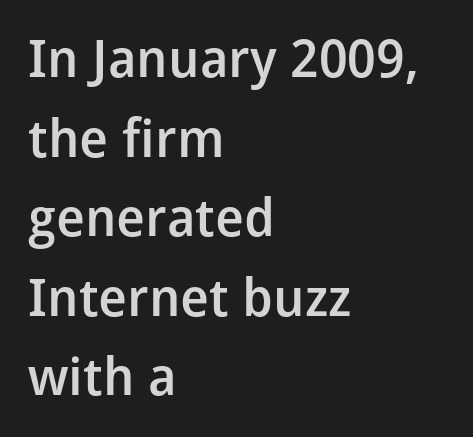
Q: Is the text bold? A: Semi-bold.
Q: Is the text italic (slanted)? A: No, it is upright.
Q: Is the typeface a serif or a sans-serif typeface? A: Sans-serif.
Q: Is the text underlined? A: No.
Q: How is the paragraph aligned? A: Left-aligned.
Q: Is the spacing between letters normal or unusually wide? A: Normal.
Q: Is the spacing between lines tight, normal or loose? A: Normal.
Q: Width (condensed, normal, or wide)? A: Normal.
Q: Stroke contrast? A: Low.
Q: x-height? A: Medium.
Q: Monospaced? A: No.
